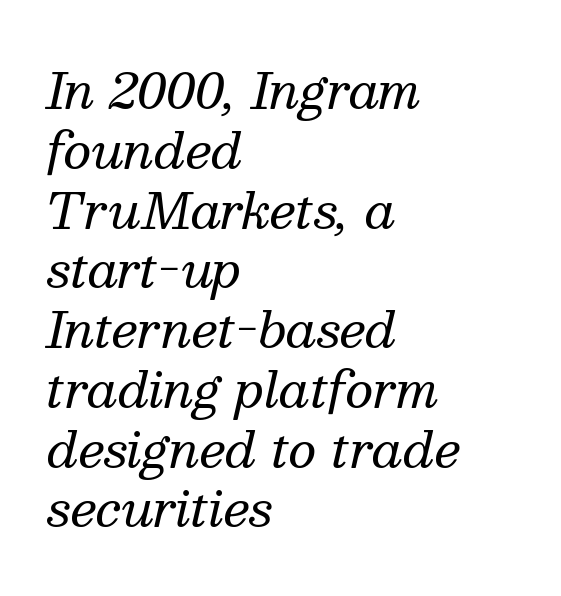
Little horizontal feet cap the strokes, marking this as serif type. How are the letters spaced? Ordinarily, with no added tracking. Summary of weight: not heavy and not bold. Character widths vary here, with narrow letters taking less room than wide ones.
